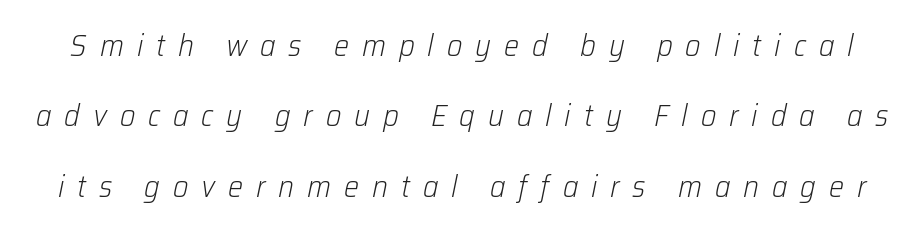
Underlining? Definitely not there. A typesetter would call this leading open, well beyond the default. Ink coverage per letter is moderate at most. Substantial extra tracking has been applied to these lines.
